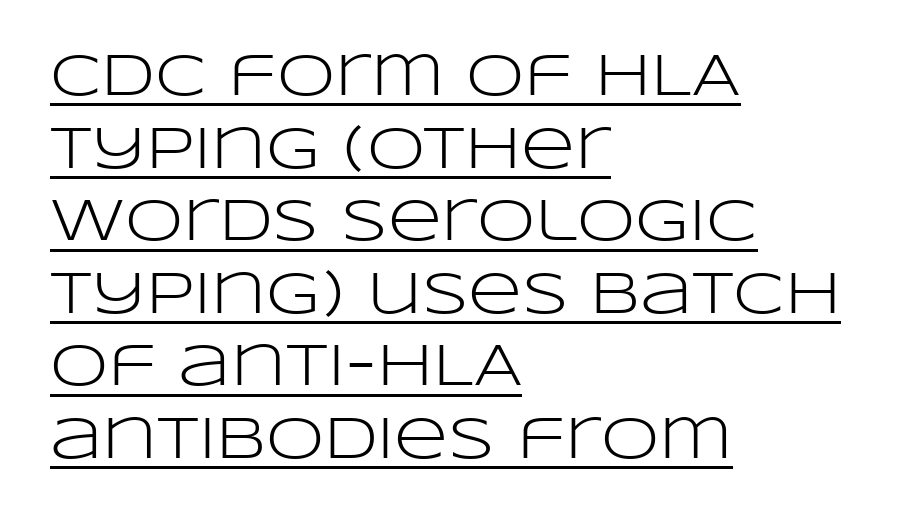
This rendering employs a face without finishing strokes, i.e., a sans-serif. Short note: letters normally spaced. A typesetter would call this proportional, since set widths differ per character. The lettering stays uniformly vertical, giving the passage a roman look.
